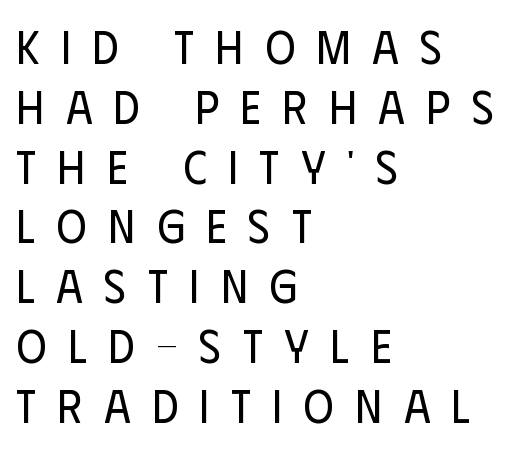
The image shows 46 px regular-weight, condensed sans-serif type, upright; set left-aligned, normal line spacing (1.3x), unusually wide letter spacing (+0.47 em), not underlined; low stroke contrast and a large x-height.
